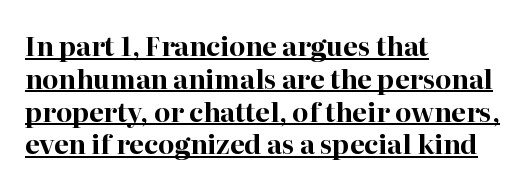
The image shows 26 px bold type, upright; set left-aligned, normal line spacing (1.26x), normal letter spacing, underlined.
